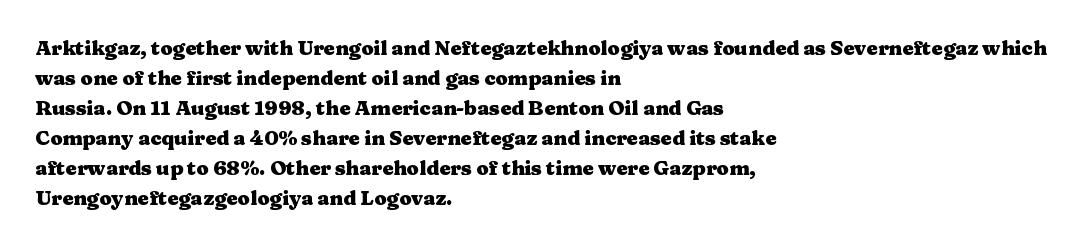
Q: Is the text bold? A: Yes.
Q: Is the text italic (slanted)? A: No, it is upright.
Q: Is the text underlined? A: No.
Q: How is the paragraph aligned? A: Left-aligned.
Q: Is the spacing between letters normal or unusually wide? A: Normal.
Q: Is the spacing between lines tight, normal or loose? A: Normal.
